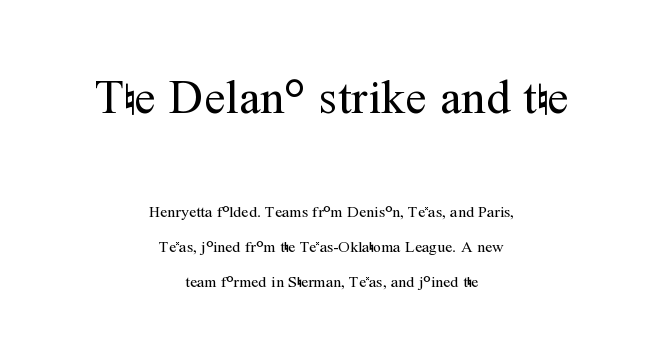
The image shows 48 px regular-weight serif type, upright; set centered, loose line spacing (2.18x), normal letter spacing, not underlined; the first (top) block is 3.0x larger; medium stroke contrast and a medium x-height.
